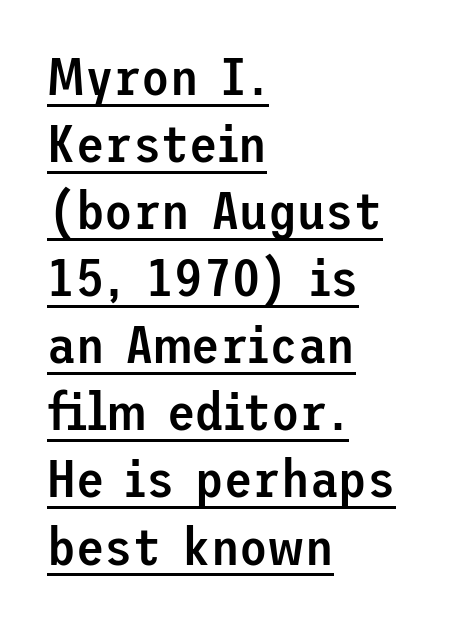
{"serif": "no", "italic": "no", "bold": "semi", "weight": "semibold", "width": "normal", "stroke_contrast": "low", "x_height": "medium", "underline": "yes", "align": "left", "line_spacing": "normal", "line_spacing_ratio": 1.29, "letter_spacing": "normal", "letter_spacing_em": 0.0, "glyph_px": 52}
